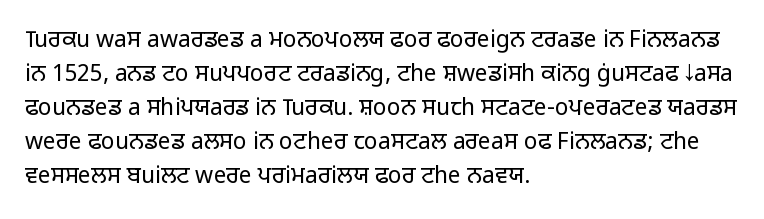
The type sits square on the baseline with zero lean. Stem width sits at or under what a default text font uses. Horizontally, the lines are justified to the leading edge only. This sample keeps an unexceptional amount of space between lines. The space beneath each line is pristine and unruled. There is no visible air inserted between adjacent glyphs.
